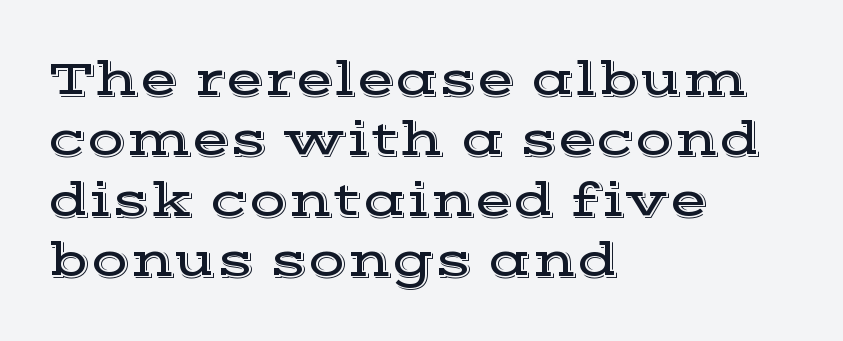
Q: Is the text italic (slanted)? A: No, it is upright.
Q: Is the typeface a serif or a sans-serif typeface? A: Serif.
Q: Is the text underlined? A: No.
Q: How is the paragraph aligned? A: Left-aligned.
Q: Is the spacing between letters normal or unusually wide? A: Normal.
Q: Width (condensed, normal, or wide)? A: Wide.
Q: x-height? A: Medium.
Q: Monospaced? A: No.
